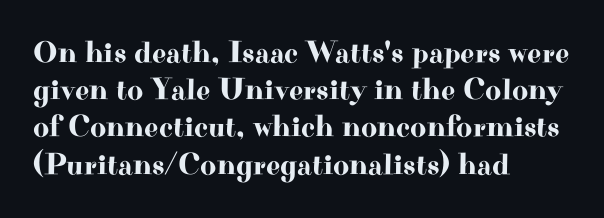
Q: Is the text italic (slanted)? A: No, it is upright.
Q: Is the typeface a serif or a sans-serif typeface? A: Serif.
Q: Is the text underlined? A: No.
Q: How is the paragraph aligned? A: Left-aligned.
Q: Is the spacing between letters normal or unusually wide? A: Normal.
Q: Width (condensed, normal, or wide)? A: Wide.
Q: Stroke contrast? A: High.
Q: x-height? A: Small.
Q: Monospaced? A: No.
